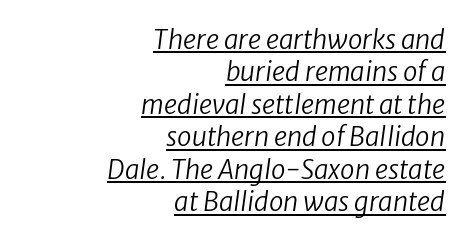
Q: Is the text bold? A: No.
Q: Is the text italic (slanted)? A: Yes, it leans right by about 8 degrees.
Q: Is the text underlined? A: Yes.
Q: How is the paragraph aligned? A: Right-aligned.
Q: Is the spacing between letters normal or unusually wide? A: Normal.
Q: Is the spacing between lines tight, normal or loose? A: Normal.
